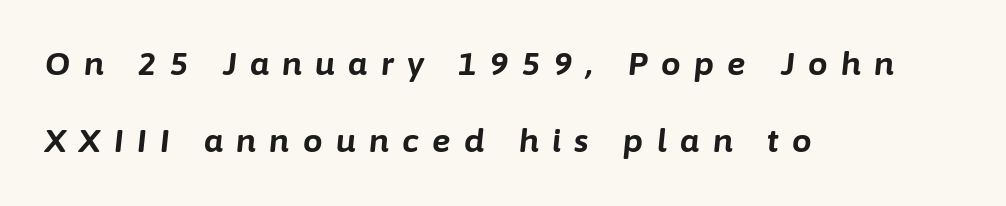
Q: Is the text bold? A: Yes.
Q: Is the text italic (slanted)? A: Yes, it leans right by about 6 degrees.
Q: Is the text underlined? A: No.
Q: How is the paragraph aligned? A: Left-aligned.
Q: Is the spacing between letters normal or unusually wide? A: Unusually wide.
Q: Is the spacing between lines tight, normal or loose? A: Loose.
Q: Width (condensed, normal, or wide)? A: Normal.
Q: Stroke contrast? A: Low.
Q: x-height? A: Medium.
Q: Monospaced? A: No.
